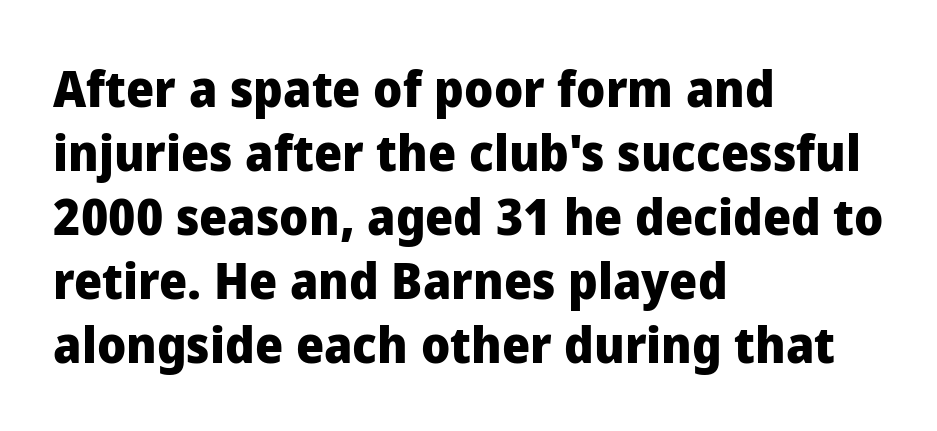
Q: Is the text bold? A: Yes.
Q: Is the text italic (slanted)? A: No, it is upright.
Q: Is the typeface a serif or a sans-serif typeface? A: Sans-serif.
Q: Is the text underlined? A: No.
Q: How is the paragraph aligned? A: Left-aligned.
Q: Is the spacing between letters normal or unusually wide? A: Normal.
Q: Is the spacing between lines tight, normal or loose? A: Normal.
Q: Width (condensed, normal, or wide)? A: Normal.
Q: Stroke contrast? A: Low.
Q: x-height? A: Medium.
Q: Monospaced? A: No.
